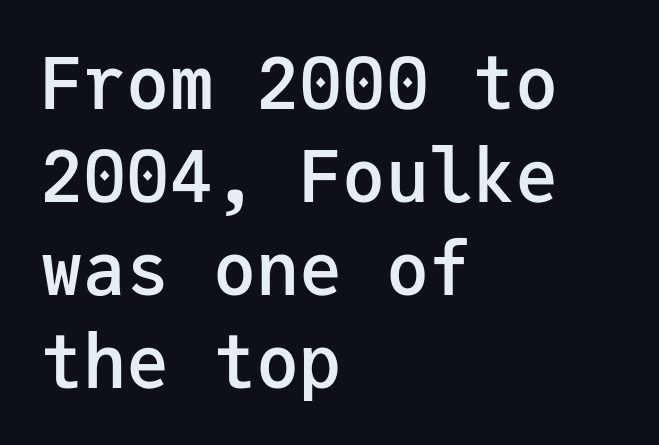
The image shows 72 px semibold sans-serif type, upright, monospaced; set left-aligned, normal line spacing (1.29x), normal letter spacing, not underlined; low stroke contrast and a medium x-height.
